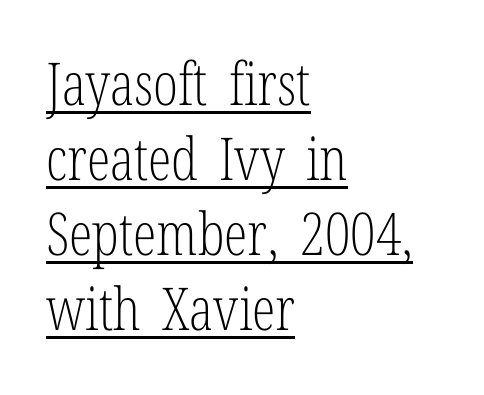
Q: Is the text bold? A: No.
Q: Is the text italic (slanted)? A: No, it is upright.
Q: Is the typeface a serif or a sans-serif typeface? A: Serif.
Q: Is the text underlined? A: Yes.
Q: How is the paragraph aligned? A: Left-aligned.
Q: Is the spacing between letters normal or unusually wide? A: Normal.
Q: Is the spacing between lines tight, normal or loose? A: Normal.
Q: Width (condensed, normal, or wide)? A: Condensed.
Q: Stroke contrast? A: Low.
Q: x-height? A: Medium.
Q: Monospaced? A: No.
